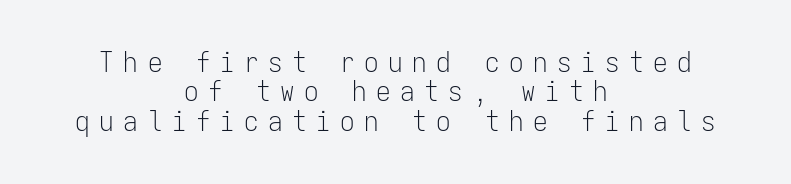
Notice how the passage keeps no hard edge, just a central spine. Leading is clearly below the norm, producing a dense column. The face looks like a standard text weight, possibly lighter. Italic? Not at all — the glyphs are vertical.
